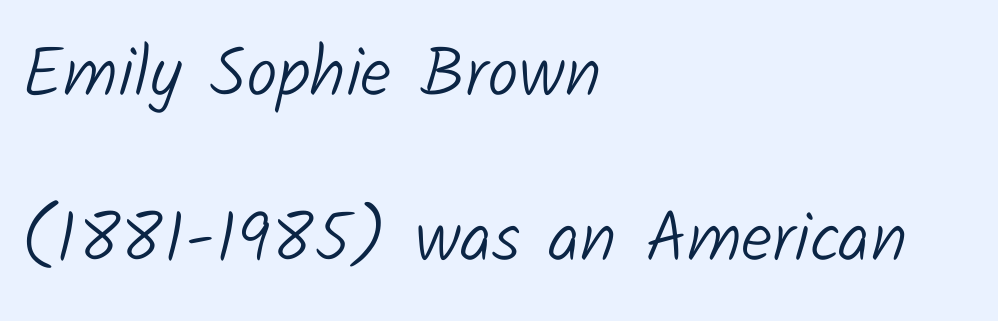
Q: Is the text bold? A: No.
Q: Is the typeface a serif or a sans-serif typeface? A: Sans-serif.
Q: Is the text underlined? A: No.
Q: How is the paragraph aligned? A: Left-aligned.
Q: Is the spacing between letters normal or unusually wide? A: Normal.
Q: Is the spacing between lines tight, normal or loose? A: Loose.
Q: Width (condensed, normal, or wide)? A: Normal.
Q: Stroke contrast? A: Low.
Q: x-height? A: Medium.
Q: Monospaced? A: No.
